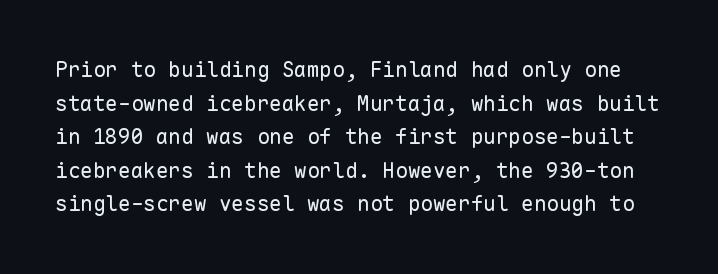
{"italic": "no", "bold": "no", "underline": "no", "line_spacing": "normal", "line_spacing_ratio": 1.6, "letter_spacing": "normal", "letter_spacing_em": 0.0, "glyph_px": 21}
